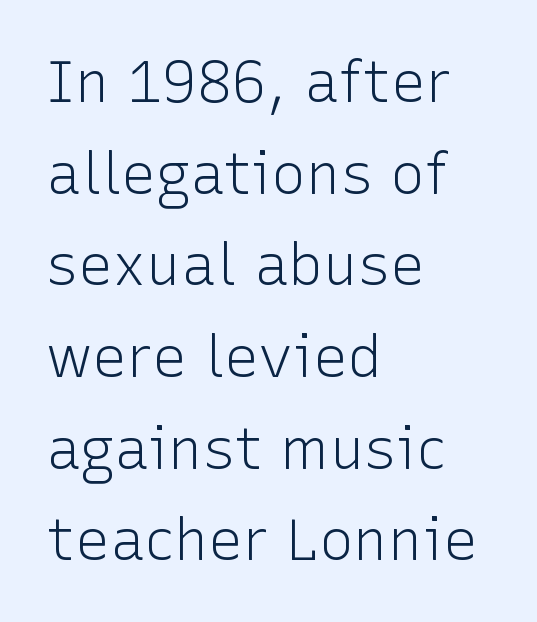
Q: Is the text bold? A: No.
Q: Is the text italic (slanted)? A: No, it is upright.
Q: Is the typeface a serif or a sans-serif typeface? A: Sans-serif.
Q: Is the text underlined? A: No.
Q: How is the paragraph aligned? A: Left-aligned.
Q: Is the spacing between letters normal or unusually wide? A: Normal.
Q: Is the spacing between lines tight, normal or loose? A: Normal.
Q: Width (condensed, normal, or wide)? A: Normal.
Q: Stroke contrast? A: Low.
Q: x-height? A: Medium.
Q: Monospaced? A: No.
